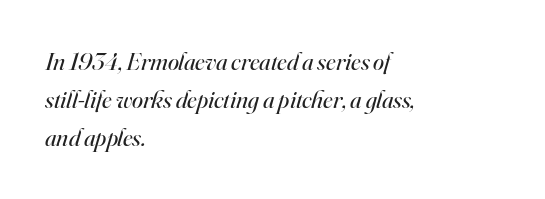
{"italic": "yes", "lean": "right", "slant_degrees": 16, "bold": "no", "underline": "no", "align": "left", "line_spacing": "normal", "line_spacing_ratio": 1.53, "letter_spacing": "normal", "letter_spacing_em": 0.0, "glyph_px": 25}
